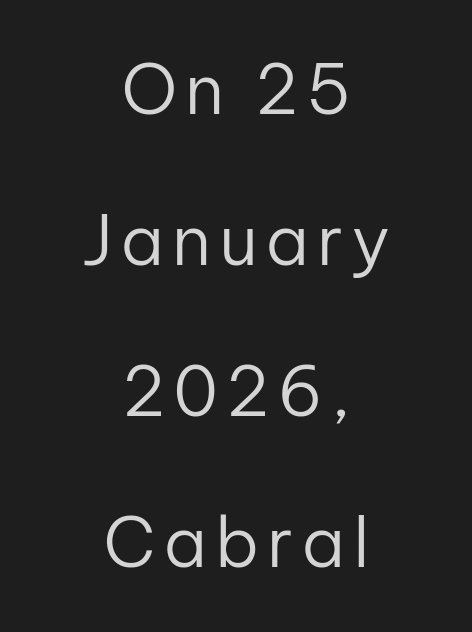
{"serif": "no", "italic": "no", "bold": "no", "weight": "regular", "width": "normal", "stroke_contrast": "low", "x_height": "medium", "monospaced": "no", "underline": "no", "align": "center", "line_spacing": "loose", "line_spacing_ratio": 2.19, "glyph_px": 69}
